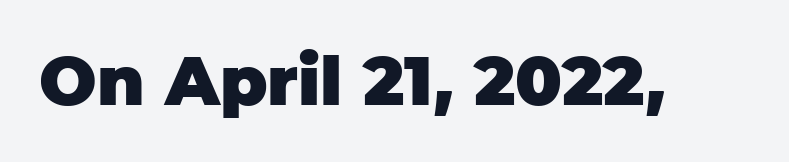
The image shows 68 px heavy sans-serif type, upright; set normal letter spacing, not underlined; low stroke contrast and a large x-height.
